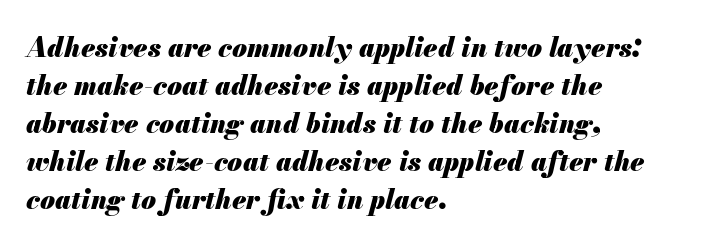
The image shows 27 px bold type, italic (leaning right); set left-aligned, normal line spacing (1.41x), normal letter spacing, not underlined.
